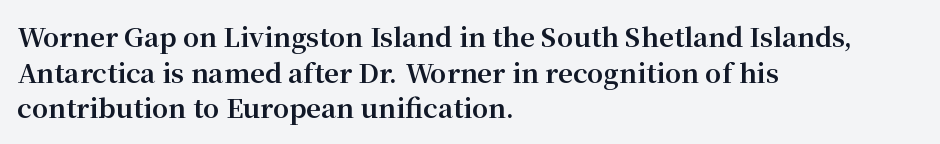
Q: Is the text bold? A: Yes.
Q: Is the text italic (slanted)? A: No, it is upright.
Q: Is the text underlined? A: No.
Q: How is the paragraph aligned? A: Left-aligned.
Q: Is the spacing between letters normal or unusually wide? A: Normal.
Q: Is the spacing between lines tight, normal or loose? A: Normal.
